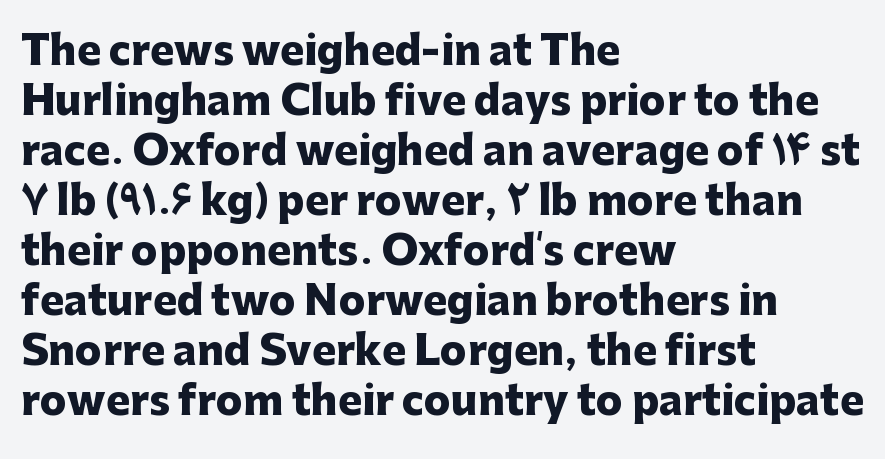
Heavy, bold letterforms. Reading down the block, your eye returns to a fixed left position each line. Between one letter and the next there's only the usual sliver of space. The vertical gap from one line to the next is medium.
